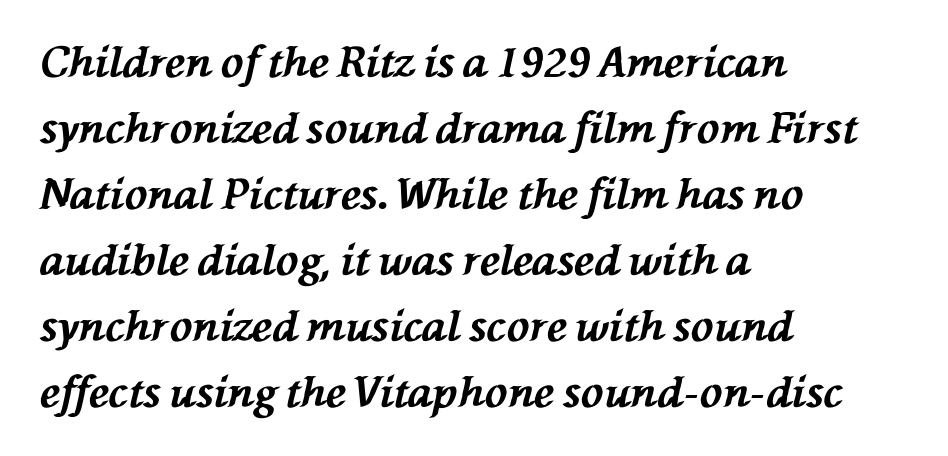
{"italic": "yes", "lean": "left", "slant_degrees": 76, "bold": "yes", "weight": "bold", "width": "normal", "stroke_contrast": "medium", "x_height": "medium", "monospaced": "no", "underline": "no", "align": "left", "line_spacing": "normal", "line_spacing_ratio": 1.57, "letter_spacing": "normal", "letter_spacing_em": 0.0, "glyph_px": 42}
